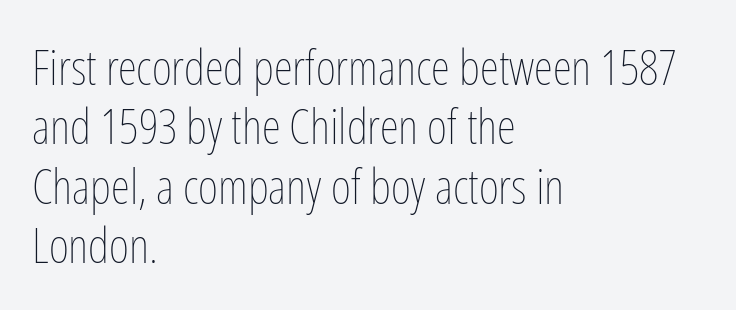
The image shows 49 px thin, condensed type, upright; set left-aligned, line spacing 1.21x, normal letter spacing, not underlined; low stroke contrast and a medium x-height.
